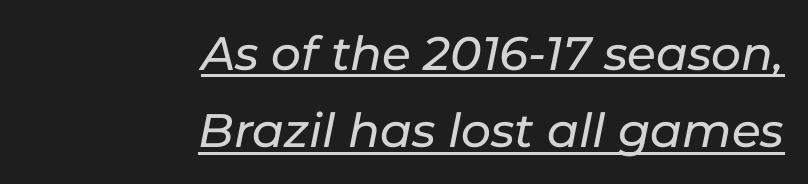
Q: Is the text italic (slanted)? A: Yes, it leans right by about 11 degrees.
Q: Is the text underlined? A: Yes.
Q: How is the paragraph aligned? A: Right-aligned.
Q: Is the spacing between letters normal or unusually wide? A: Normal.
Q: Is the spacing between lines tight, normal or loose? A: Normal.
Q: Width (condensed, normal, or wide)? A: Normal.
Q: Stroke contrast? A: Low.
Q: x-height? A: Medium.
Q: Monospaced? A: No.
